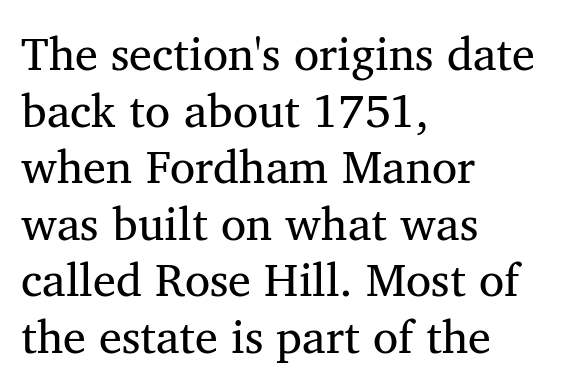
{"serif": "yes", "italic": "no", "bold": "no", "weight": "regular", "width": "normal", "stroke_contrast": "medium", "x_height": "medium", "monospaced": "no", "underline": "no", "align": "left", "line_spacing_ratio": 1.23, "letter_spacing": "normal", "letter_spacing_em": 0.0, "glyph_px": 46}
